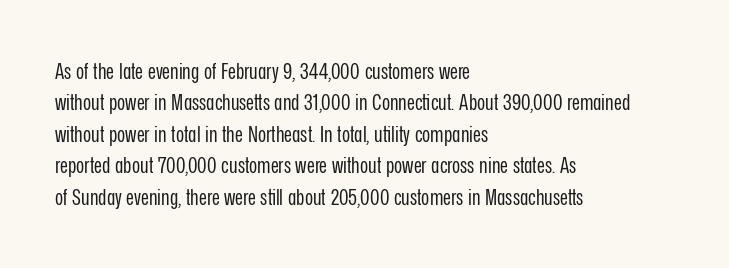
{"italic": "no", "bold": "no", "underline": "no", "align": "left", "line_spacing": "normal", "line_spacing_ratio": 1.43, "letter_spacing": "normal", "letter_spacing_em": 0.0, "glyph_px": 22}
